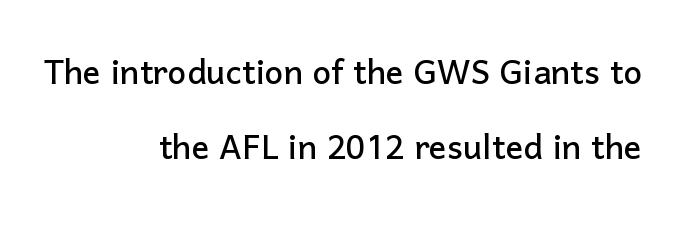
{"serif": "no", "italic": "no", "width": "normal", "stroke_contrast": "low", "x_height": "medium", "monospaced": "no", "underline": "no", "align": "right", "line_spacing": "normal", "line_spacing_ratio": 1.7, "letter_spacing": "normal", "letter_spacing_em": 0.0, "glyph_px": 44}
